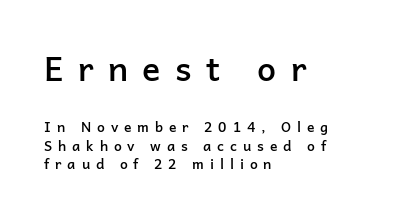
The image shows 34 px semibold sans-serif type, upright; set left-aligned, normal line spacing (1.32x), unusually wide letter spacing (+0.42 em), not underlined; the first (top) block is 2.43x larger; low stroke contrast and a medium x-height.
